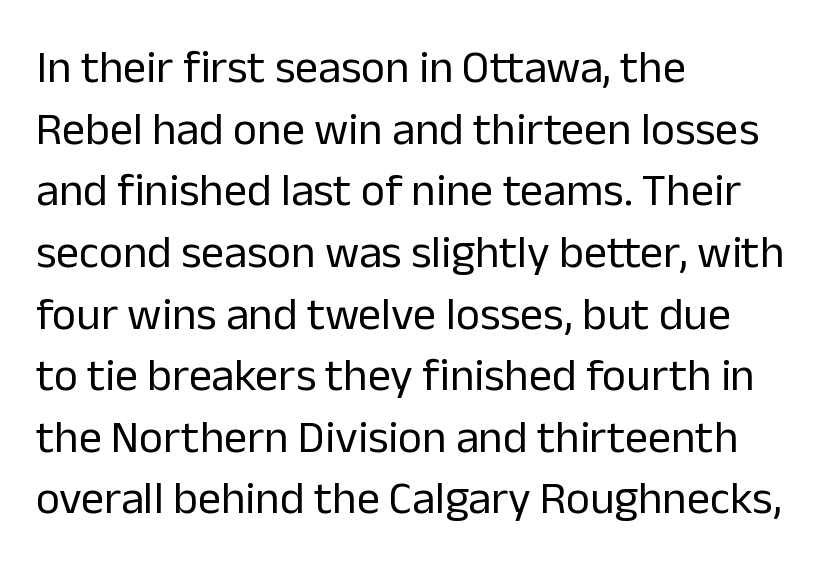
The image shows 46 px regular-weight sans-serif type, upright; set left-aligned, normal line spacing (1.34x), normal letter spacing, not underlined; low stroke contrast and a medium x-height.
